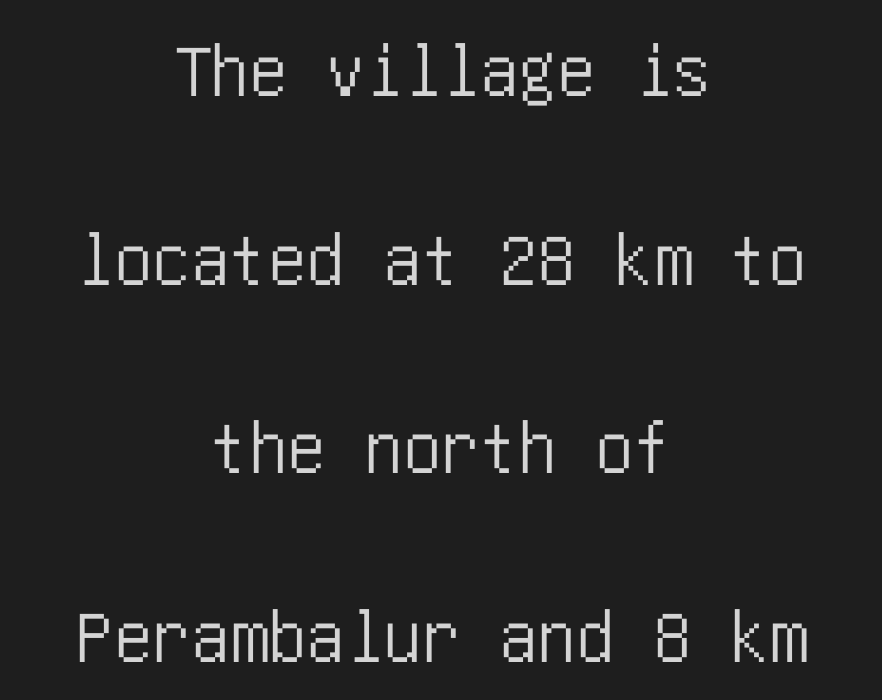
{"serif": "no", "italic": "no", "width": "condensed", "stroke_contrast": "low", "x_height": "large", "underline": "no", "align": "center", "line_spacing": "loose", "line_spacing_ratio": 2.45, "letter_spacing": "normal", "letter_spacing_em": 0.0, "glyph_px": 77}
